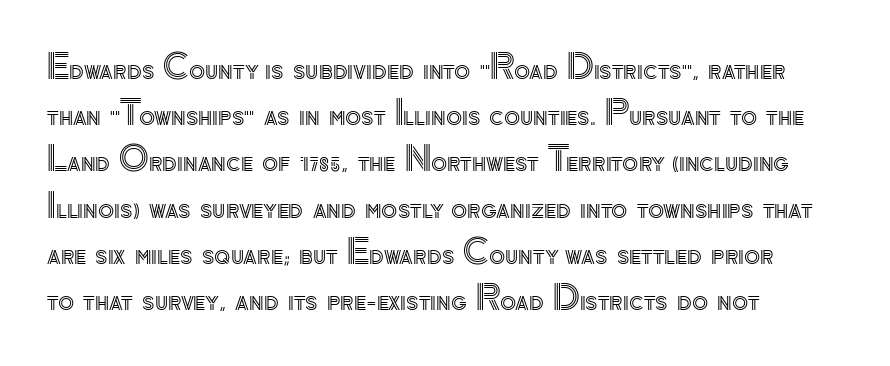
{"italic": "no", "width": "normal", "x_height": "small", "monospaced": "no", "underline": "no", "align": "left", "line_spacing": "normal", "line_spacing_ratio": 1.4, "letter_spacing": "normal", "letter_spacing_em": 0.0, "glyph_px": 33}
